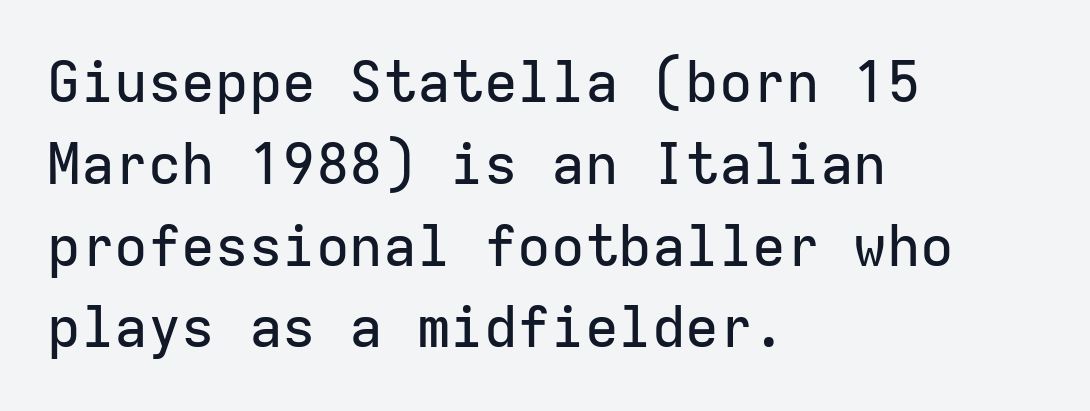
The image shows 56 px sans-serif type, upright, monospaced; set left-aligned, normal line spacing (1.46x), normal letter spacing, not underlined; low stroke contrast and a medium x-height.
